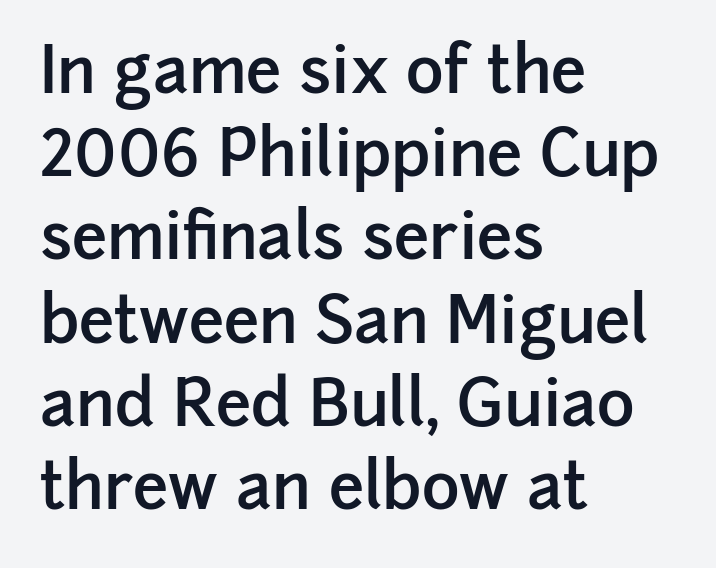
The image shows 64 px semibold sans-serif type, upright; set left-aligned, normal line spacing (1.3x), normal letter spacing, not underlined; low stroke contrast and a medium x-height.
